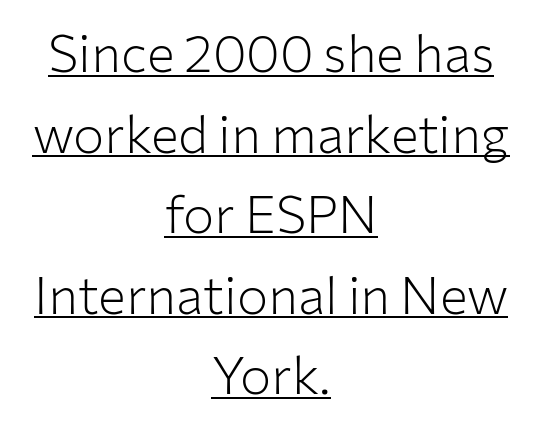
Q: Is the text bold? A: No.
Q: Is the text italic (slanted)? A: No, it is upright.
Q: Is the typeface a serif or a sans-serif typeface? A: Sans-serif.
Q: Is the text underlined? A: Yes.
Q: How is the paragraph aligned? A: Centered.
Q: Is the spacing between letters normal or unusually wide? A: Normal.
Q: Is the spacing between lines tight, normal or loose? A: Normal.
Q: Width (condensed, normal, or wide)? A: Normal.
Q: Stroke contrast? A: Low.
Q: x-height? A: Medium.
Q: Monospaced? A: No.
